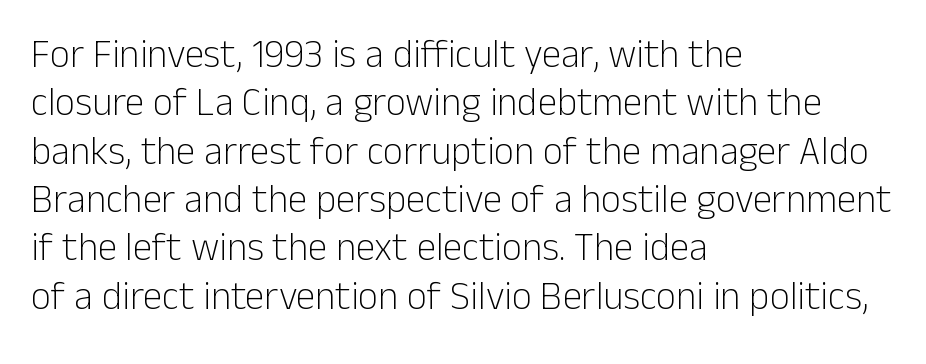
Q: Is the text bold? A: No.
Q: Is the text italic (slanted)? A: No, it is upright.
Q: Is the typeface a serif or a sans-serif typeface? A: Sans-serif.
Q: Is the text underlined? A: No.
Q: How is the paragraph aligned? A: Left-aligned.
Q: Is the spacing between letters normal or unusually wide? A: Normal.
Q: Width (condensed, normal, or wide)? A: Normal.
Q: Stroke contrast? A: Low.
Q: x-height? A: Medium.
Q: Monospaced? A: No.
